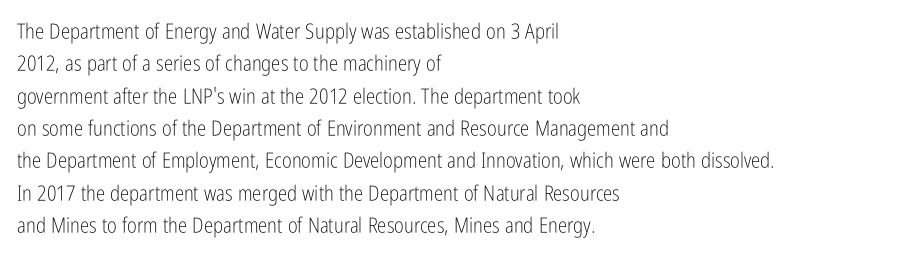
Words float on clear page, feet unadorned. Letters have the restrained weight of plain body copy at most. Horizontal alignment here is leftward, the default for most running prose. Whoever set this chose a conventional vertical rhythm. This sample uses an upright cut, with every glyph sitting square on the baseline.
